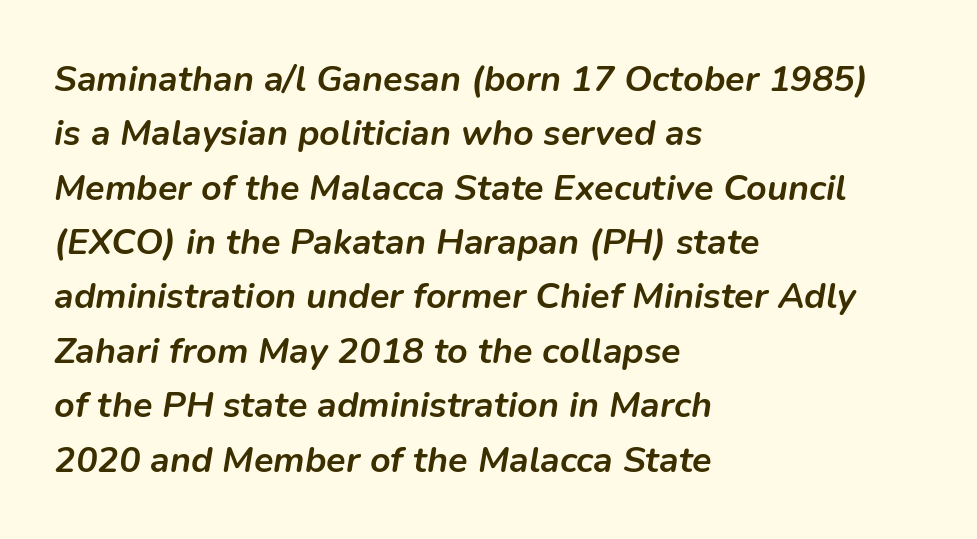
The image shows 36 px semibold type, italic (leaning right); set left-aligned, normal line spacing (1.51x), normal letter spacing, not underlined; low stroke contrast and a medium x-height.
